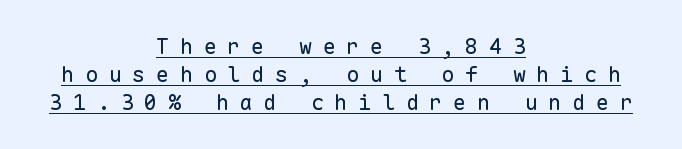
The image shows 22 px text type, upright; set centered, normal line spacing (1.28x), unusually wide letter spacing (+0.48 em), underlined.
